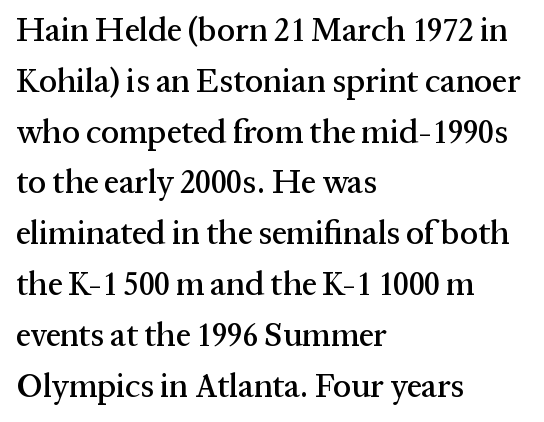
{"serif": "yes", "italic": "no", "width": "normal", "stroke_contrast": "medium", "x_height": "medium", "monospaced": "no", "underline": "no", "align": "left", "line_spacing": "normal", "line_spacing_ratio": 1.54, "letter_spacing": "normal", "letter_spacing_em": 0.0, "glyph_px": 33}
